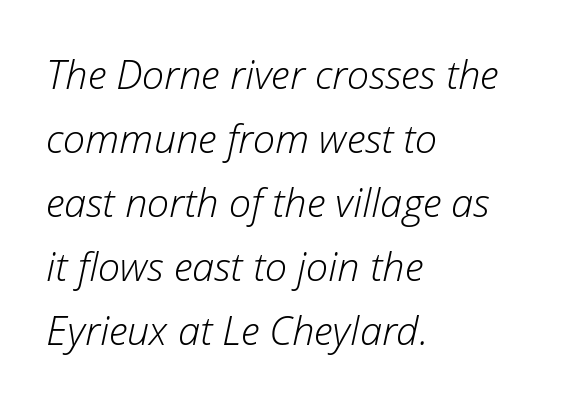
{"italic": "yes", "lean": "right", "slant_degrees": 12, "bold": "no", "weight": "light", "width": "normal", "stroke_contrast": "low", "x_height": "medium", "monospaced": "no", "underline": "no", "align": "left", "line_spacing": "normal", "line_spacing_ratio": 1.6, "letter_spacing": "normal", "letter_spacing_em": 0.0, "glyph_px": 40}
